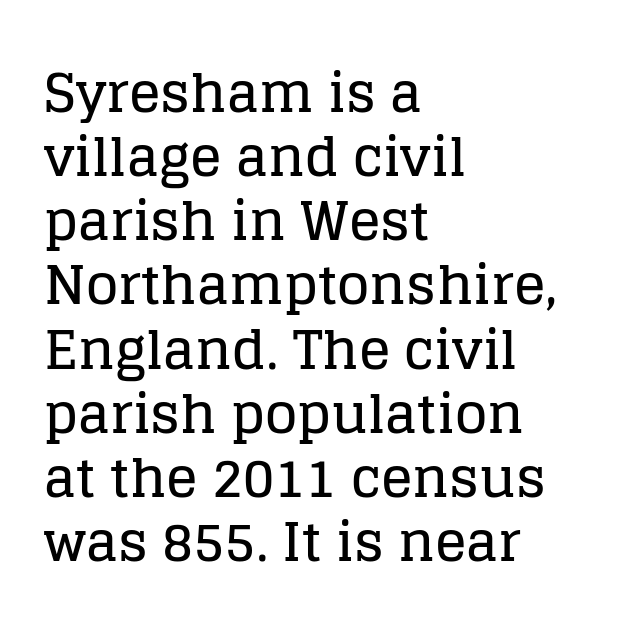
{"serif": "yes", "italic": "no", "width": "normal", "stroke_contrast": "low", "x_height": "large", "monospaced": "no", "underline": "no", "align": "left", "line_spacing_ratio": 1.21, "letter_spacing": "normal", "letter_spacing_em": 0.0, "glyph_px": 53}
